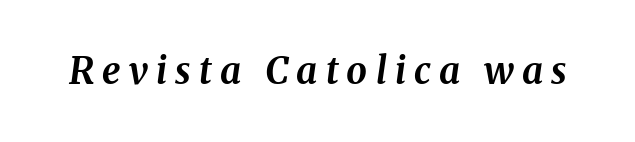
{"italic": "yes", "lean": "right", "slant_degrees": 8, "bold": "yes", "weight": "bold", "width": "normal", "stroke_contrast": "medium", "x_height": "medium", "monospaced": "no", "underline": "no", "letter_spacing": "wide", "letter_spacing_em": 0.22, "glyph_px": 37}
